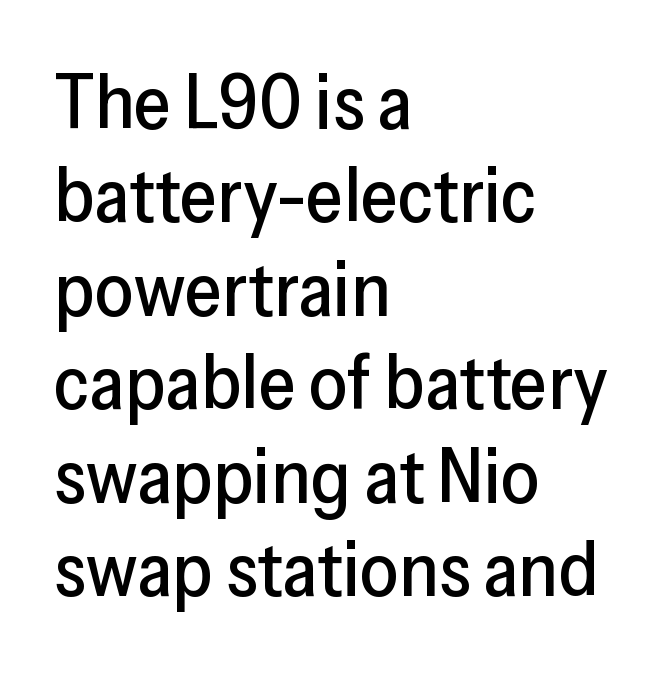
Q: Is the text italic (slanted)? A: No, it is upright.
Q: Is the typeface a serif or a sans-serif typeface? A: Sans-serif.
Q: Is the text underlined? A: No.
Q: How is the paragraph aligned? A: Left-aligned.
Q: Is the spacing between letters normal or unusually wide? A: Normal.
Q: Width (condensed, normal, or wide)? A: Normal.
Q: Stroke contrast? A: Low.
Q: x-height? A: Medium.
Q: Monospaced? A: No.
